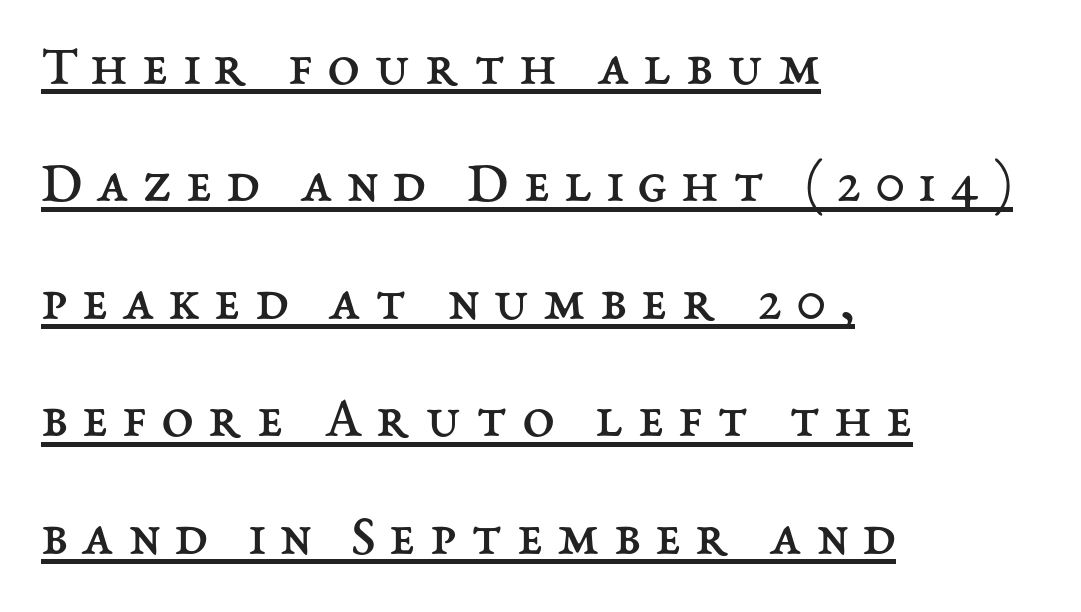
Baseline-to-baseline distance is far greater than the letter height. On a weight scale, this lands at 450 or below. The glyphs are accompanied by a horizontal stroke just below them. This sample is left-justified, so line endings fall wherever the words run out.
